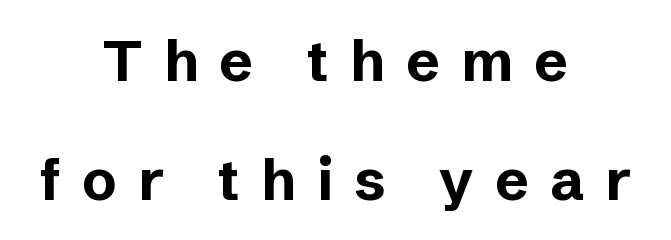
Q: Is the text bold? A: Yes.
Q: Is the text italic (slanted)? A: No, it is upright.
Q: Is the typeface a serif or a sans-serif typeface? A: Sans-serif.
Q: Is the text underlined? A: No.
Q: How is the paragraph aligned? A: Centered.
Q: Is the spacing between letters normal or unusually wide? A: Unusually wide.
Q: Is the spacing between lines tight, normal or loose? A: Loose.
Q: Width (condensed, normal, or wide)? A: Normal.
Q: Stroke contrast? A: Low.
Q: x-height? A: Medium.
Q: Monospaced? A: No.
